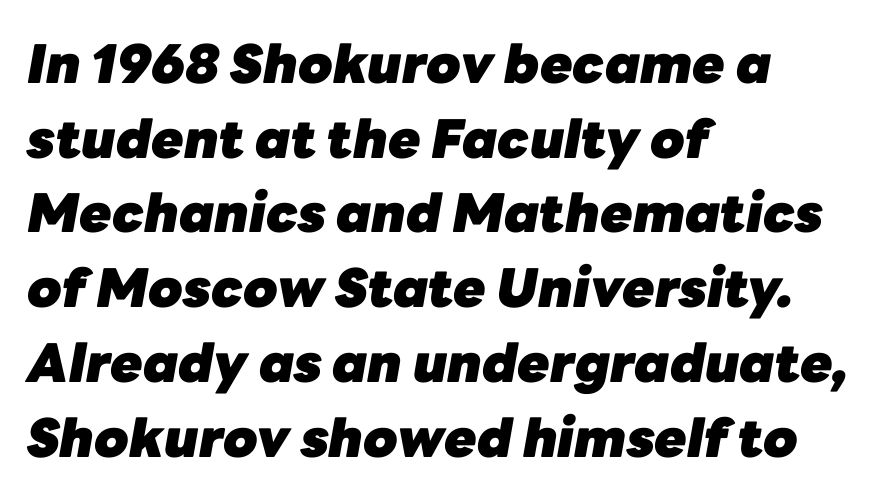
The image shows 53 px heavy type, italic (leaning right); set left-aligned, normal line spacing (1.41x), normal letter spacing, not underlined; low stroke contrast and a medium x-height.
